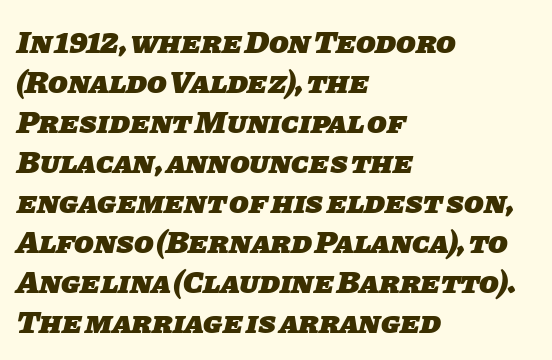
Q: Is the text bold? A: Yes.
Q: Is the typeface a serif or a sans-serif typeface? A: Serif.
Q: Is the text underlined? A: No.
Q: How is the paragraph aligned? A: Left-aligned.
Q: Is the spacing between letters normal or unusually wide? A: Normal.
Q: Is the spacing between lines tight, normal or loose? A: Normal.
Q: Width (condensed, normal, or wide)? A: Normal.
Q: Stroke contrast? A: Low.
Q: x-height? A: Large.
Q: Monospaced? A: No.
